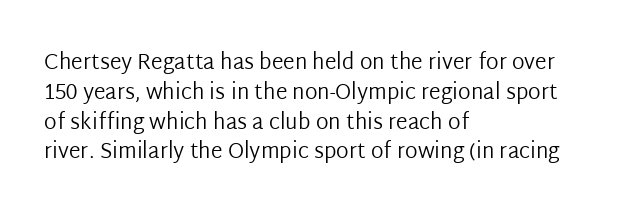
Quick note: interline space is typical. Nothing unusual about the tracking: characters are spaced as the font intends. Unmarked baselines from the first word to the last. No italicization has been applied; the sample stays upright.
